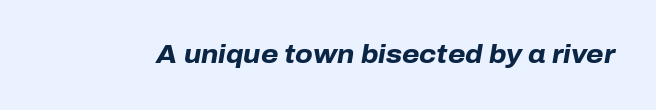
The image shows 25 px bold type, italic (leaning right); set normal letter spacing, not underlined.
